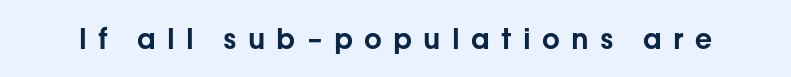
The image shows 28 px sans-serif type, upright; set unusually wide letter spacing (+0.4 em), not underlined; low stroke contrast and a medium x-height.
